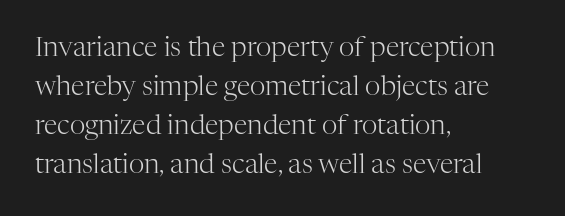
Q: Is the text bold? A: No.
Q: Is the text italic (slanted)? A: No, it is upright.
Q: Is the text underlined? A: No.
Q: How is the paragraph aligned? A: Left-aligned.
Q: Is the spacing between letters normal or unusually wide? A: Normal.
Q: Is the spacing between lines tight, normal or loose? A: Normal.
